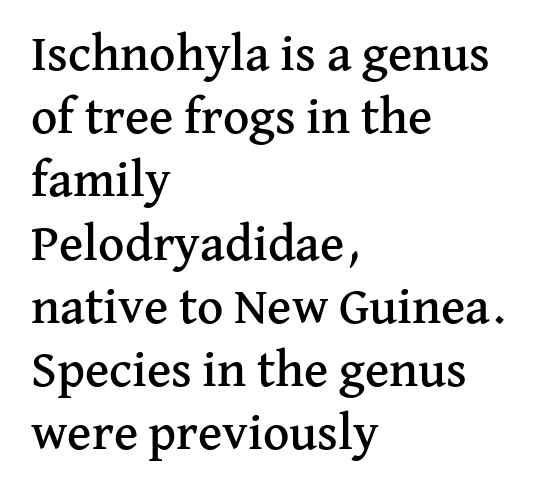
{"serif": "yes", "italic": "no", "width": "normal", "stroke_contrast": "medium", "x_height": "medium", "monospaced": "no", "underline": "no", "align": "left", "line_spacing_ratio": 1.24, "letter_spacing": "normal", "letter_spacing_em": 0.0, "glyph_px": 51}
